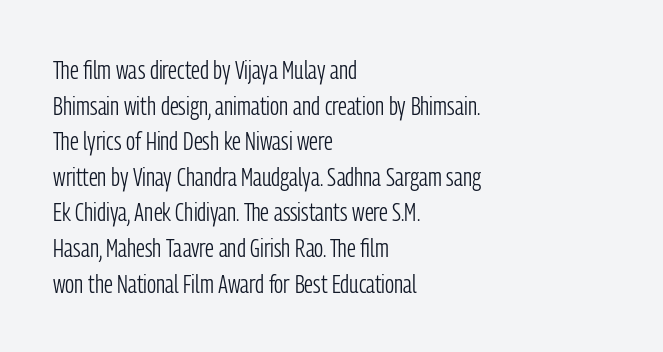
Q: Is the text bold? A: No.
Q: Is the text italic (slanted)? A: No, it is upright.
Q: Is the text underlined? A: No.
Q: How is the paragraph aligned? A: Left-aligned.
Q: Is the spacing between letters normal or unusually wide? A: Normal.
Q: Is the spacing between lines tight, normal or loose? A: Normal.
